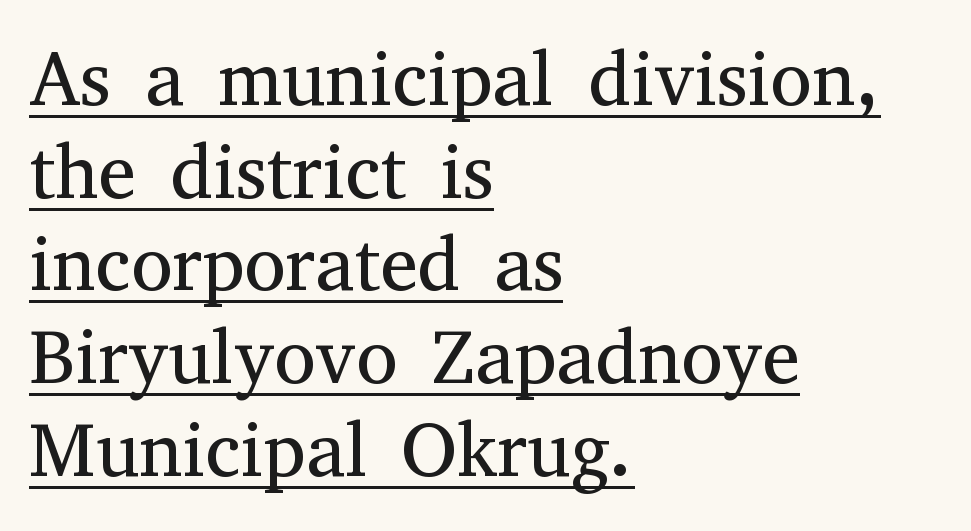
The image shows 76 px regular-weight serif type, upright; set left-aligned, line spacing 1.22x, normal letter spacing, underlined; medium stroke contrast and a medium x-height.
